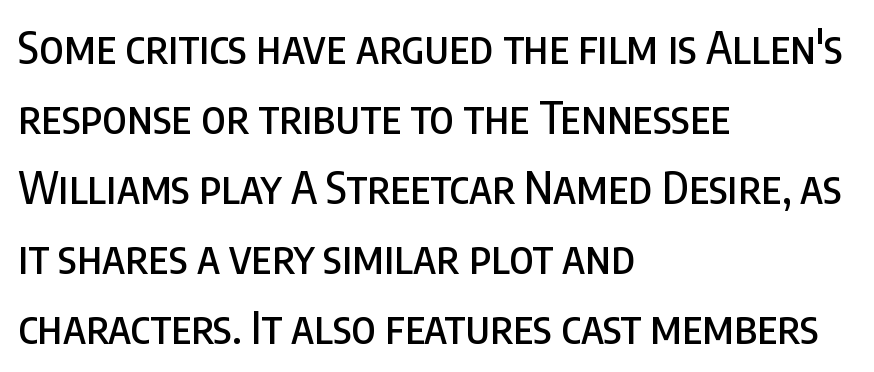
The image shows 44 px condensed sans-serif type, upright; set left-aligned, normal line spacing (1.59x), normal letter spacing, not underlined; low stroke contrast and a large x-height.
